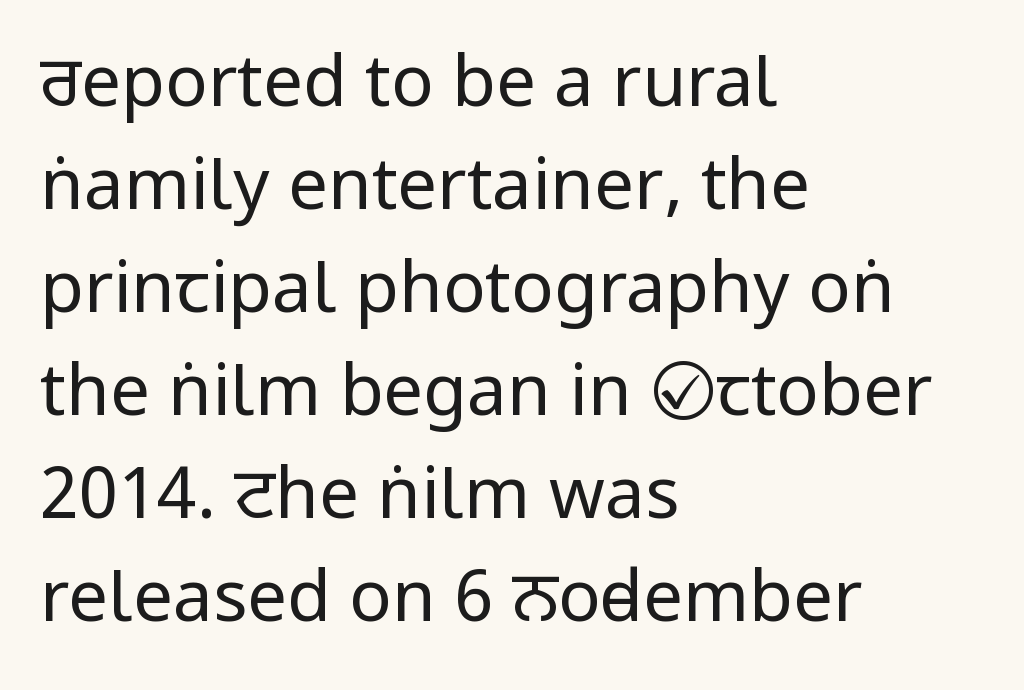
The specimen reads as upright at a glance. The rendering anchors every line to the left-hand side. Does the leading feel generous? No, just average. Nothing unusual about the tracking: characters are spaced as the font intends. No feet cap the strokes, marking this as sans-serif type.
